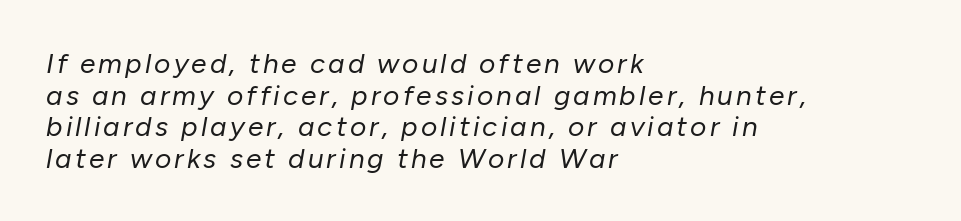
Interline gaps are noticeably narrow in this sample. Proportional: the letters do not fall into vertical columns. The typography opts for an oblique posture over an upright one. The typesetting does not lean heavy: it is not bold. A bare baseline throughout the passage.
